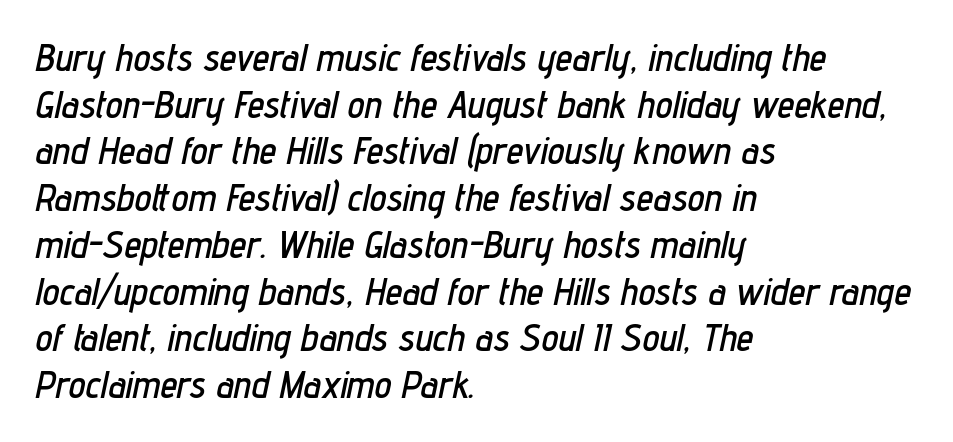
Q: Is the text italic (slanted)? A: Yes, it leans right by about 12 degrees.
Q: Is the text underlined? A: No.
Q: How is the paragraph aligned? A: Left-aligned.
Q: Is the spacing between letters normal or unusually wide? A: Normal.
Q: Width (condensed, normal, or wide)? A: Condensed.
Q: Stroke contrast? A: Low.
Q: x-height? A: Medium.
Q: Monospaced? A: No.
